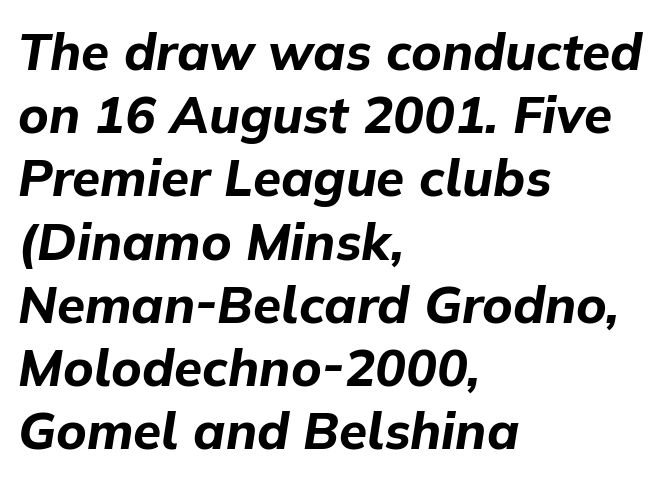
The image shows 51 px bold type, italic (leaning right); set left-aligned, line spacing 1.24x, normal letter spacing, not underlined; low stroke contrast and a medium x-height.
